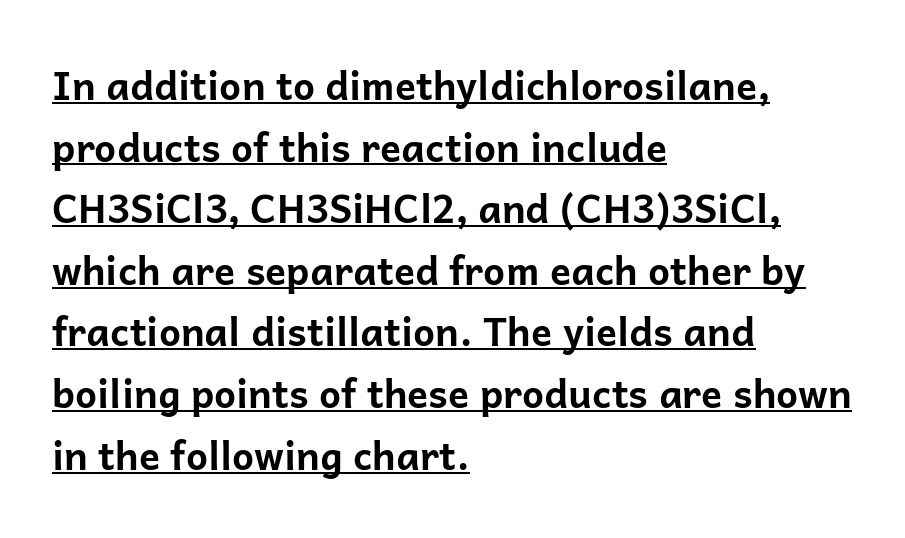
The image shows 39 px bold sans-serif type, upright; set left-aligned, normal line spacing (1.58x), normal letter spacing, underlined; low stroke contrast and a medium x-height.
